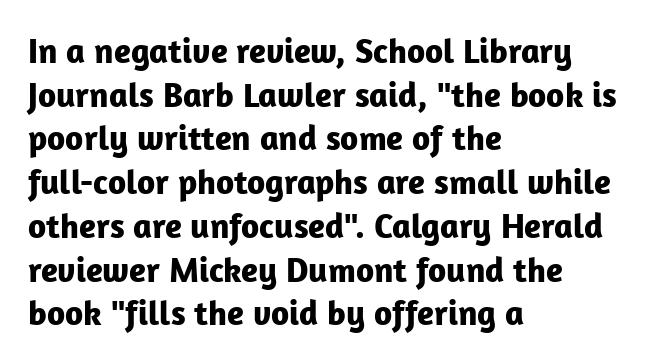
Q: Is the text bold? A: Yes.
Q: Is the text italic (slanted)? A: No, it is upright.
Q: Is the typeface a serif or a sans-serif typeface? A: Sans-serif.
Q: Is the text underlined? A: No.
Q: How is the paragraph aligned? A: Left-aligned.
Q: Is the spacing between letters normal or unusually wide? A: Normal.
Q: Is the spacing between lines tight, normal or loose? A: Normal.
Q: Width (condensed, normal, or wide)? A: Normal.
Q: Stroke contrast? A: Low.
Q: x-height? A: Medium.
Q: Monospaced? A: No.
